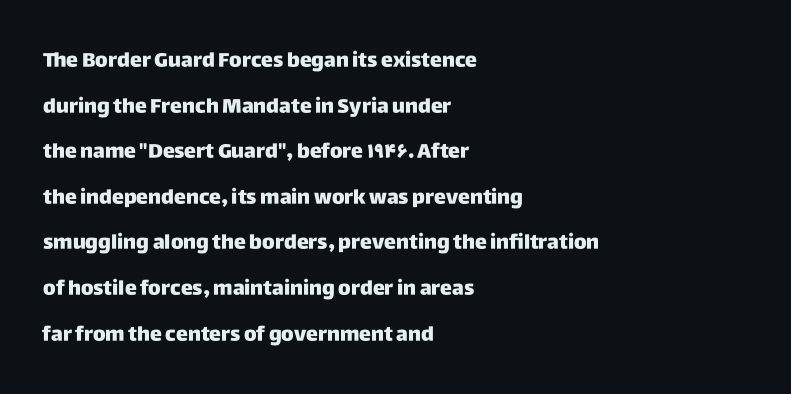
{"italic": "no", "underline": "no", "align": "left", "line_spacing": "loose", "line_spacing_ratio": 2.28, "letter_spacing": "normal", "letter_spacing_em": 0.0, "glyph_px": 20}
